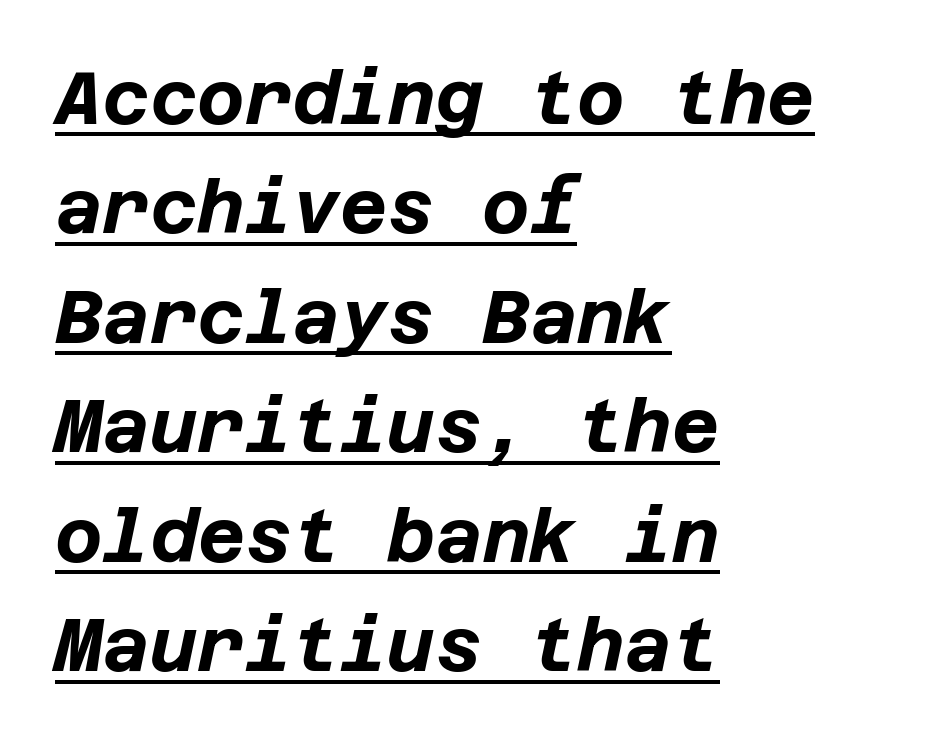
This rendering features underlined lettering. Glyph-to-glyph distance matches everyday printed text. Horizontal alignment here is leftward, the default for most running prose. Regular leading.
